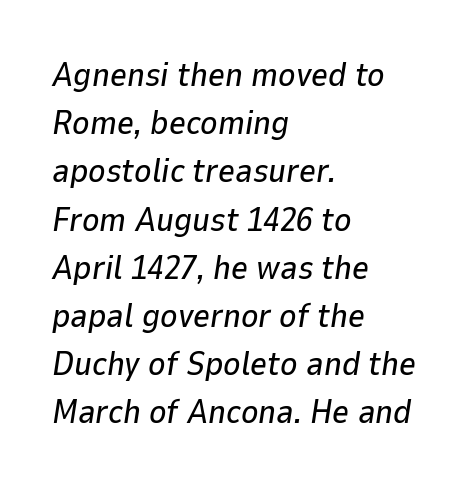
Quick note: italic. Normally led — the rows are evenly, conventionally spaced. A typesetter would call this proportional, since set widths differ per character. Letter spacing: default. Any mark beneath the type? The region is blank. Compared with a centered layout, this one pins lines to the left instead.
